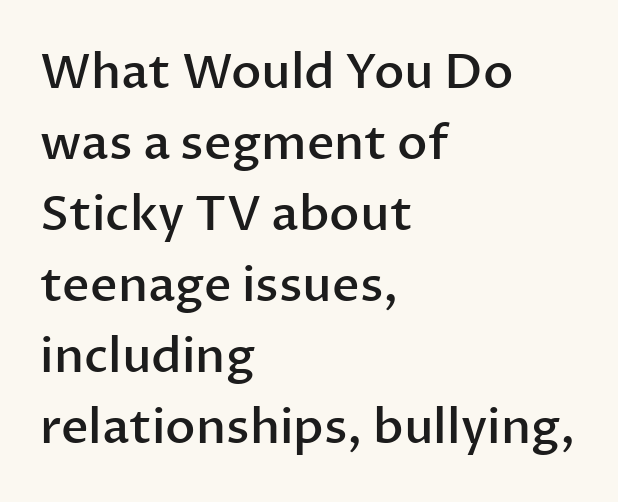
{"serif": "no", "italic": "no", "bold": "semi", "weight": "semibold", "width": "normal", "stroke_contrast": "low", "x_height": "medium", "monospaced": "no", "underline": "no", "align": "left", "line_spacing": "normal", "line_spacing_ratio": 1.48, "letter_spacing": "normal", "letter_spacing_em": 0.0, "glyph_px": 48}
